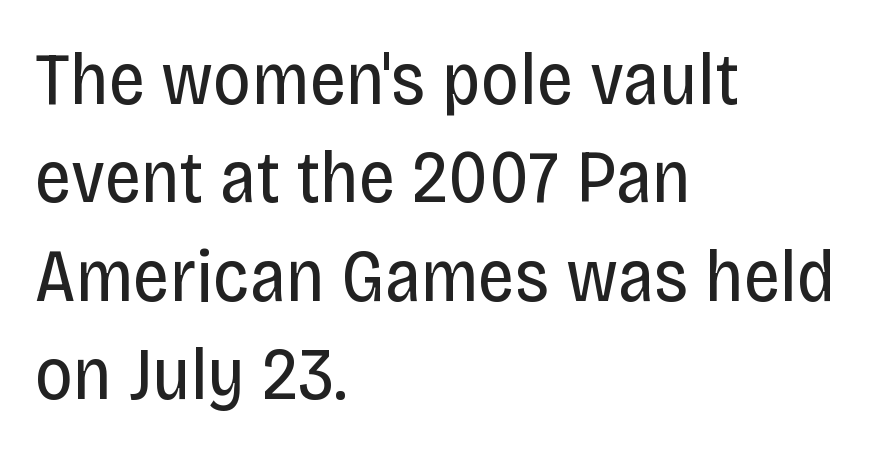
The image shows 74 px regular-weight, condensed sans-serif type, upright; set left-aligned, normal line spacing (1.33x), normal letter spacing, not underlined; low stroke contrast and a large x-height.
